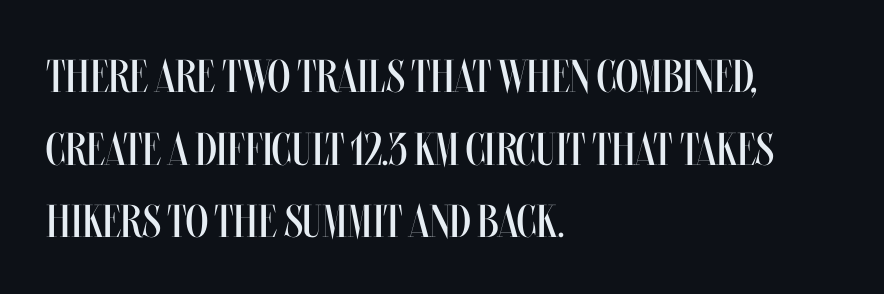
{"italic": "no", "bold": "no", "weight": "regular", "width": "condensed", "stroke_contrast": "medium", "x_height": "large", "monospaced": "no", "underline": "no", "align": "left", "line_spacing": "normal", "line_spacing_ratio": 1.58, "letter_spacing": "normal", "letter_spacing_em": 0.0, "glyph_px": 46}
